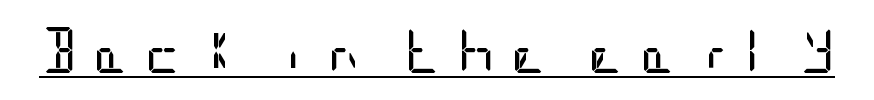
Ascenders rise straight up at ninety degrees. Does a line run under the words? Yes, clearly. This reads as an unemphasized weight, regular at the heaviest. Look at the tracking — it's clearly loosened, letters drifting apart. Is this a sans? Yes — the strokes have no serifs.
